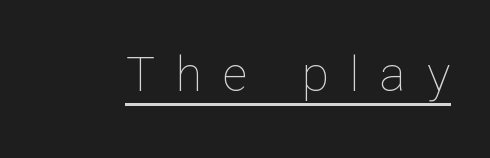
The image shows 49 px thin type, upright; set unusually wide letter spacing (+0.42 em), underlined; low stroke contrast and a medium x-height.
